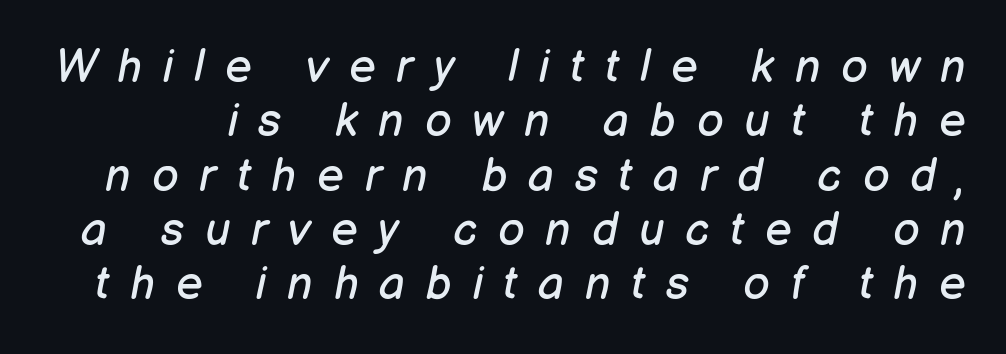
{"italic": "yes", "lean": "right", "slant_degrees": 12, "bold": "no", "weight": "regular", "width": "normal", "stroke_contrast": "low", "x_height": "medium", "monospaced": "no", "underline": "no", "line_spacing_ratio": 1.18, "letter_spacing": "wide", "letter_spacing_em": 0.45, "glyph_px": 46}
